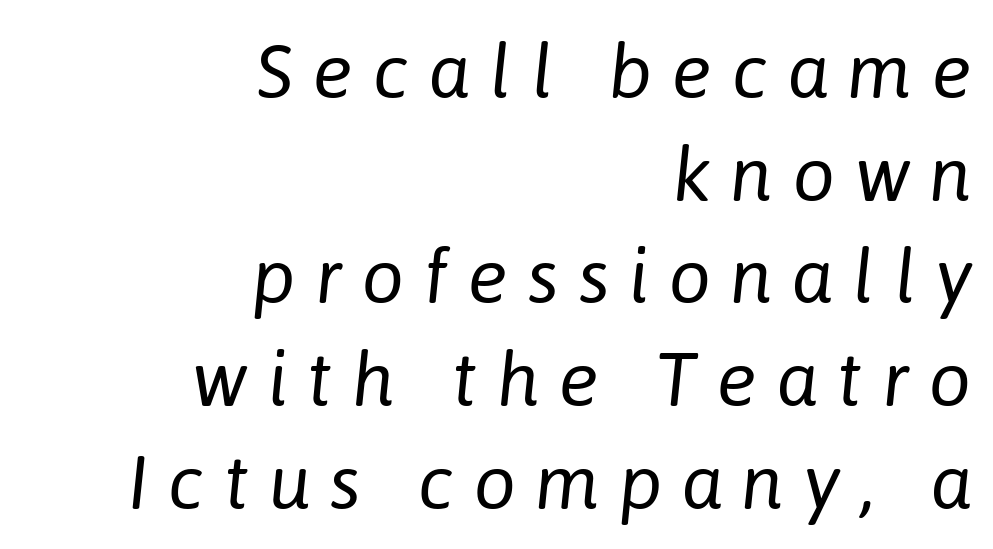
Q: Is the text bold? A: No.
Q: Is the text italic (slanted)? A: Yes, it leans right by about 6 degrees.
Q: Is the text underlined? A: No.
Q: How is the paragraph aligned? A: Right-aligned.
Q: Is the spacing between letters normal or unusually wide? A: Unusually wide.
Q: Is the spacing between lines tight, normal or loose? A: Normal.
Q: Width (condensed, normal, or wide)? A: Normal.
Q: Stroke contrast? A: Low.
Q: x-height? A: Medium.
Q: Monospaced? A: No.
